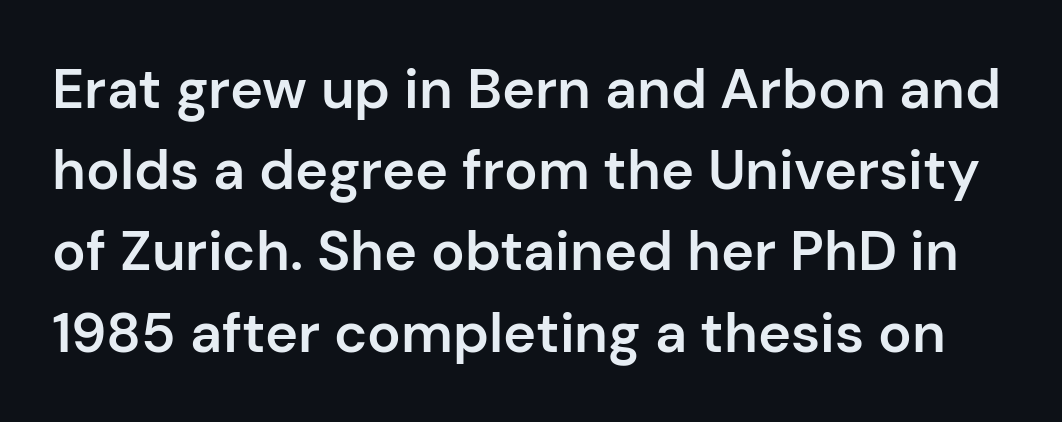
Q: Is the text bold? A: Semi-bold.
Q: Is the text italic (slanted)? A: No, it is upright.
Q: Is the typeface a serif or a sans-serif typeface? A: Sans-serif.
Q: Is the text underlined? A: No.
Q: Is the spacing between letters normal or unusually wide? A: Normal.
Q: Is the spacing between lines tight, normal or loose? A: Normal.
Q: Width (condensed, normal, or wide)? A: Normal.
Q: Stroke contrast? A: Low.
Q: x-height? A: Medium.
Q: Monospaced? A: No.
